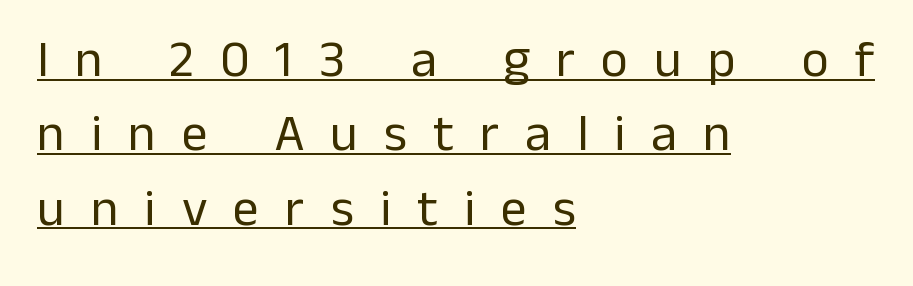
The image shows 52 px regular-weight sans-serif type, upright; set left-aligned, normal line spacing (1.43x), unusually wide letter spacing (+0.5 em), underlined; low stroke contrast and a medium x-height.
